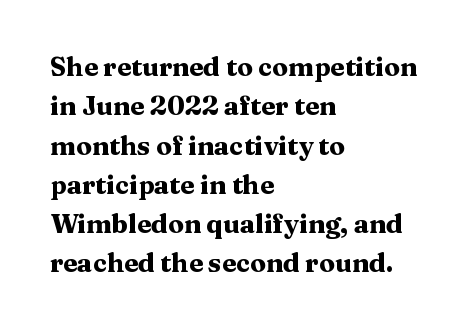
The image shows 26 px bold type, upright; set left-aligned, normal line spacing (1.51x), normal letter spacing, not underlined.
